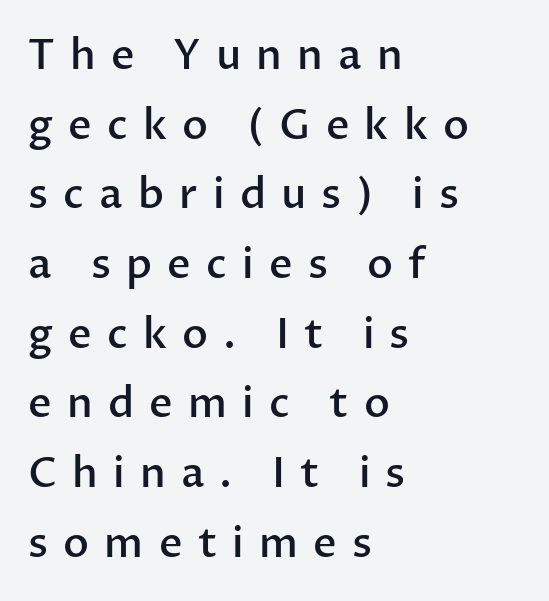
The image shows 41 px semibold sans-serif type, upright; set left-aligned, normal line spacing (1.7x), unusually wide letter spacing (+0.37 em), not underlined; low stroke contrast and a medium x-height.
